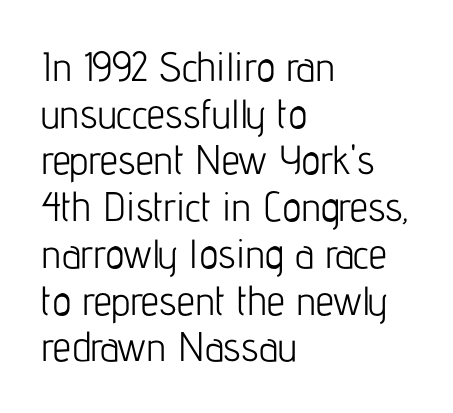
The image shows 41 px light, condensed sans-serif type, upright; set left-aligned, tight line spacing (1.14x), normal letter spacing, not underlined; low stroke contrast and a medium x-height.
